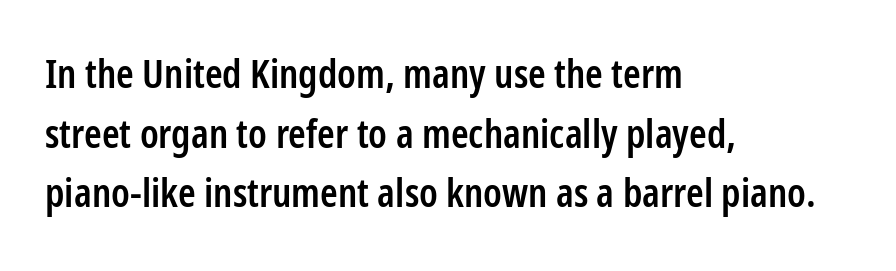
The image shows 40 px semibold, condensed sans-serif type, upright; set left-aligned, normal line spacing (1.49x), normal letter spacing, not underlined; low stroke contrast and a medium x-height.
